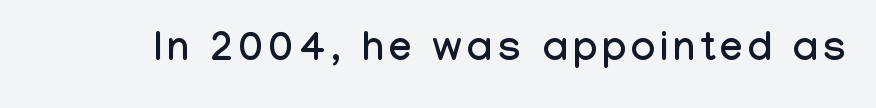
Q: Is the text italic (slanted)? A: No, it is upright.
Q: Is the typeface a serif or a sans-serif typeface? A: Sans-serif.
Q: Is the text underlined? A: No.
Q: Width (condensed, normal, or wide)? A: Condensed.
Q: Stroke contrast? A: Low.
Q: x-height? A: Medium.
Q: Monospaced? A: No.
